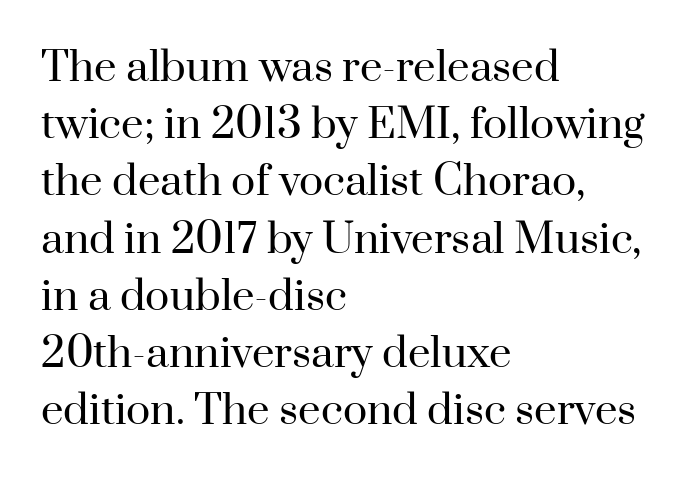
The image shows 40 px regular-weight serif type, upright; set left-aligned, normal line spacing (1.43x), normal letter spacing, not underlined; high stroke contrast and a small x-height.
